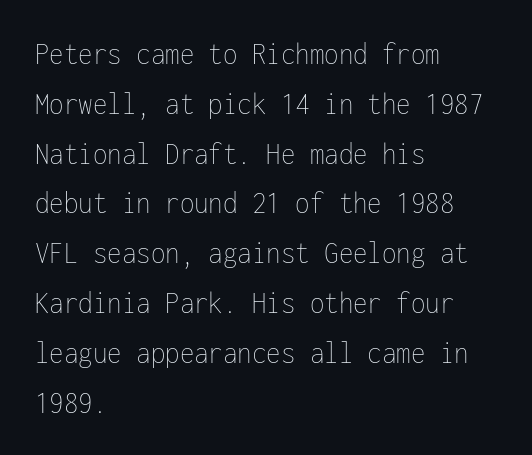
Q: Is the text bold? A: No.
Q: Is the text italic (slanted)? A: No, it is upright.
Q: Is the text underlined? A: No.
Q: How is the paragraph aligned? A: Left-aligned.
Q: Is the spacing between letters normal or unusually wide? A: Normal.
Q: Is the spacing between lines tight, normal or loose? A: Normal.
Q: Width (condensed, normal, or wide)? A: Condensed.
Q: Stroke contrast? A: Low.
Q: x-height? A: Medium.
Q: Monospaced? A: Yes.
